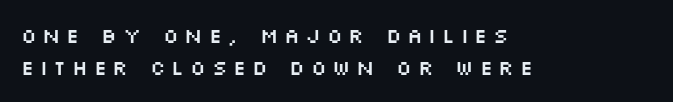
The rendering inserts visible extra space after every character. Tall strokes in this sample are plumb rather than angled. Rule under the text: the space is simply empty. The setting favours the left margin, as ordinary paragraphs usually do. The passage shown stacks its lines at a standard gap.
